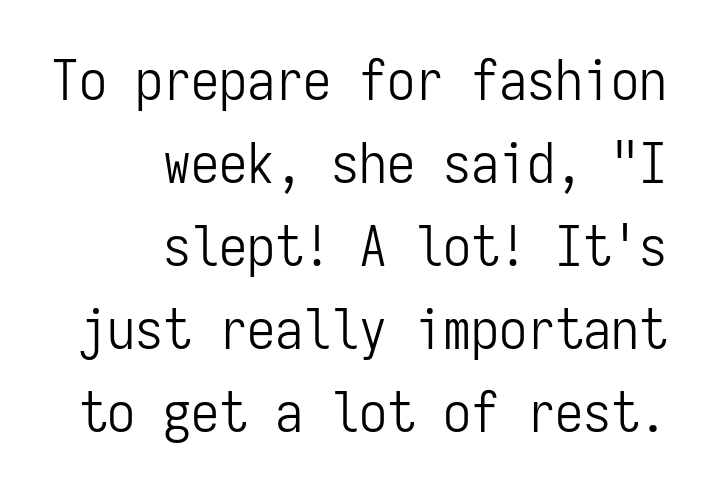
The rag falls on the left side of this text block. Vertical stems look standard width or narrower in stroke. Leading: standard. This rendering leaves character spacing at its baseline value. Does the lettering tilt? It doesn't — this is upright. The glyphs are unaccompanied by any horizontal stroke below them.
